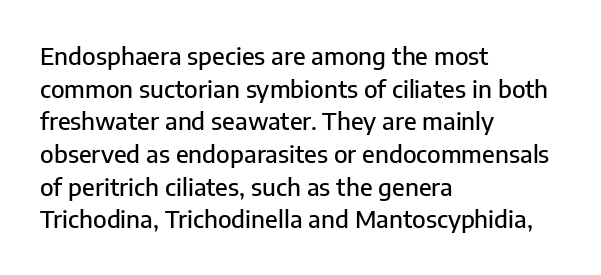
The vertical gap from one line to the next is medium. The rendering keeps characters at their native spacing. The axis of the letterforms is exactly vertical. Bare-footed words on every line. In CSS terms this would be text-align: left.
